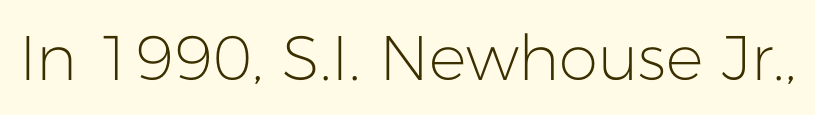
The image shows 63 px light sans-serif type, upright; set normal letter spacing, not underlined; low stroke contrast and a medium x-height.
